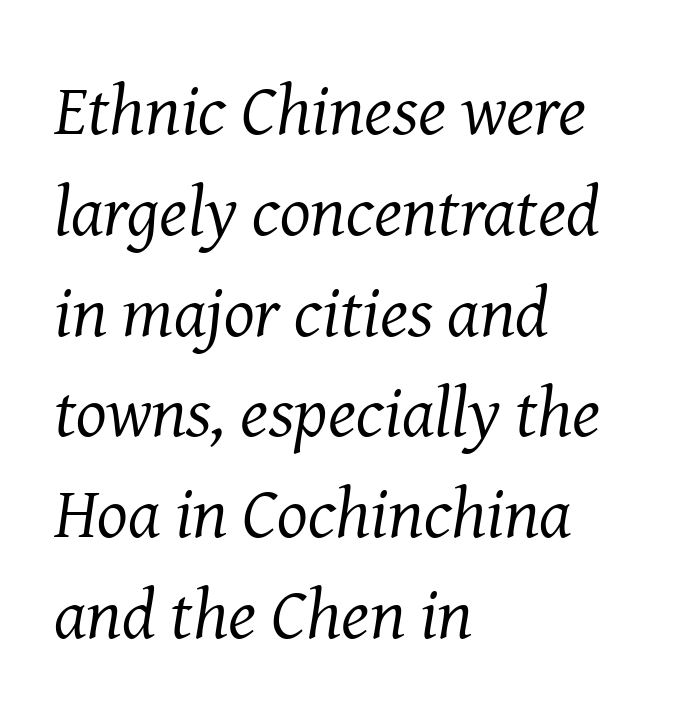
Q: Is the text bold? A: No.
Q: Is the text italic (slanted)? A: Yes, it leans right by about 8 degrees.
Q: Is the typeface a serif or a sans-serif typeface? A: Serif.
Q: Is the text underlined? A: No.
Q: How is the paragraph aligned? A: Left-aligned.
Q: Is the spacing between letters normal or unusually wide? A: Normal.
Q: Is the spacing between lines tight, normal or loose? A: Normal.
Q: Width (condensed, normal, or wide)? A: Normal.
Q: Stroke contrast? A: Medium.
Q: x-height? A: Medium.
Q: Monospaced? A: No.
